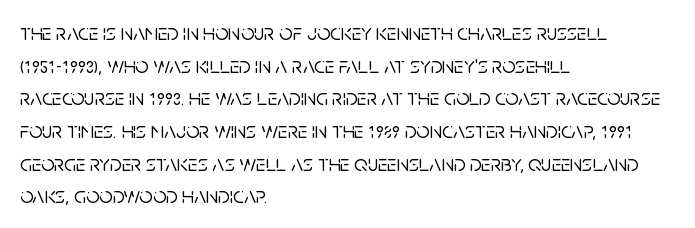
The image shows 23 px text type, upright; set left-aligned, normal line spacing (1.42x), normal letter spacing, not underlined.
